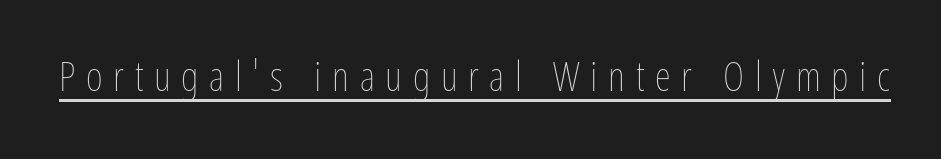
The image shows 41 px thin, condensed type, upright; set unusually wide letter spacing (+0.26 em), underlined; low stroke contrast and a medium x-height.
